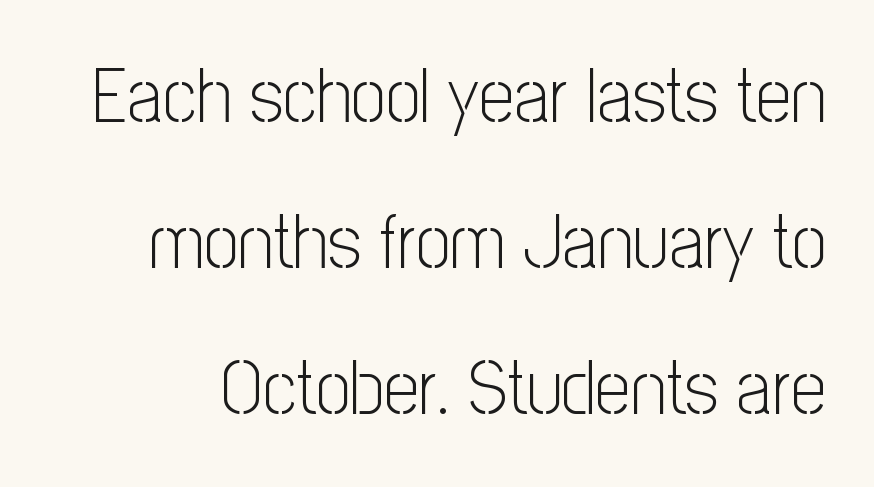
{"serif": "no", "italic": "no", "bold": "no", "weight": "light", "width": "condensed", "stroke_contrast": "low", "x_height": "medium", "monospaced": "no", "underline": "no", "line_spacing_ratio": 1.87, "letter_spacing": "normal", "letter_spacing_em": 0.0, "glyph_px": 78}
